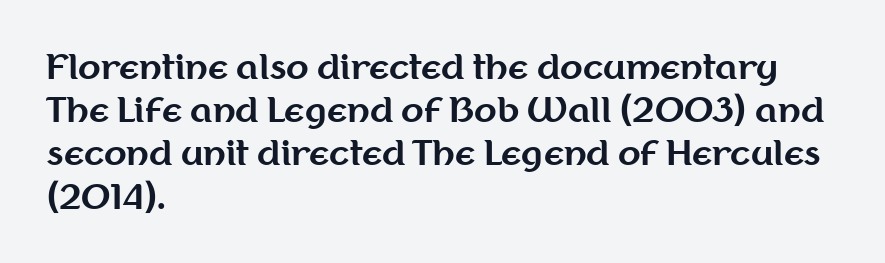
Is there much room between lines? A standard amount, neither cramped nor airy. Note: no serifs on the glyphs. Look at the stroke-to-counter ratio: heavy, a bold. There is no visible air inserted between adjacent glyphs. When letters stand straight like this, we call the style roman or upright.
